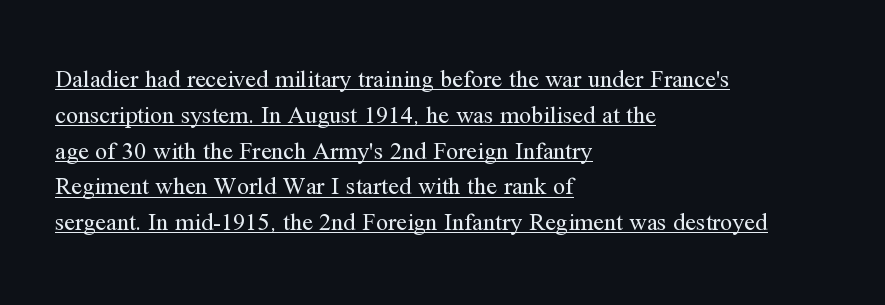
Q: Is the text bold? A: No.
Q: Is the text italic (slanted)? A: No, it is upright.
Q: Is the text underlined? A: Yes.
Q: How is the paragraph aligned? A: Left-aligned.
Q: Is the spacing between letters normal or unusually wide? A: Normal.
Q: Is the spacing between lines tight, normal or loose? A: Normal.
